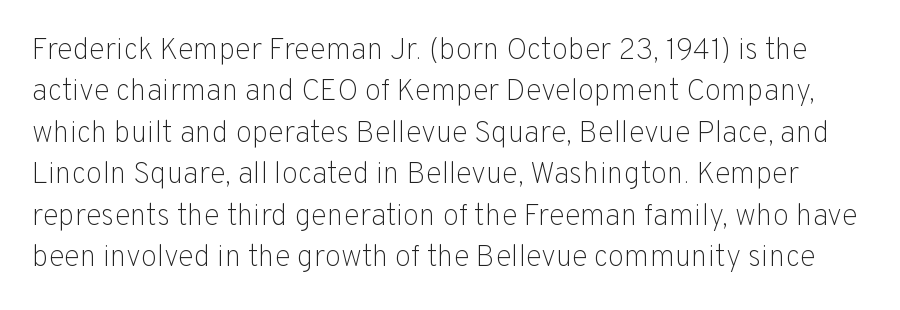
The gap between lines stays unmarked. Upright lettering throughout. Spacing verdict: proportional, widths tailored to each character. No chunkiness to these letters — they're not bold. One glance says typical: line gaps are just what's usual. The gaps between neighbouring characters are ordinary and unremarkable.
